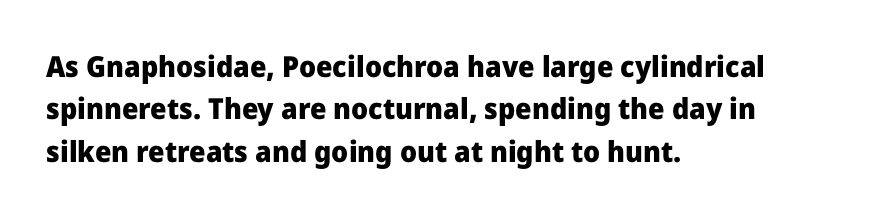
Words appear dense and cohesive because spacing is normal. Is this a sans? Yes — the strokes have no serifs. Every character sits straight up, as roman type does. These lines are set flush left with a ragged right edge. Notice how descenders clear the ascenders below comfortably — that's standard leading.
